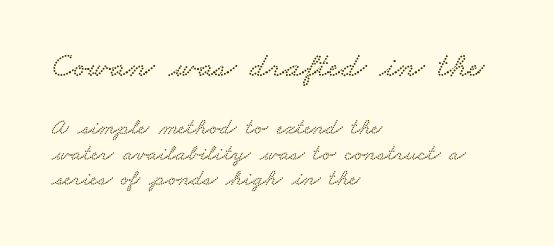
The image shows 35 px wide serif type; set left-aligned, tight line spacing (1.1x), normal letter spacing, not underlined; the first (top) block is 1.52x larger; low stroke contrast and a small x-height.
